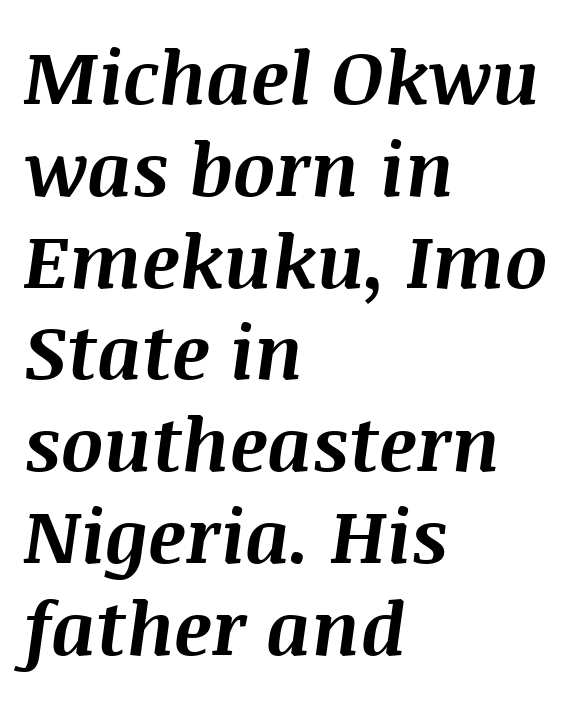
The rendering uses natural spacing where letterforms have individual widths. The rendering applies a slant to the glyphs. What weight is shown? A full bold with thick strokes. The letters sit at their default tracking, neither squeezed nor spread. Plain, unruled lines of type.
